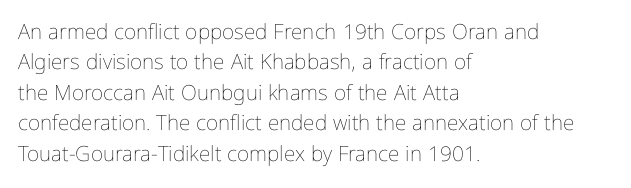
{"italic": "no", "bold": "no", "underline": "no", "align": "left", "line_spacing": "normal", "line_spacing_ratio": 1.45, "letter_spacing": "normal", "letter_spacing_em": 0.0, "glyph_px": 21}
